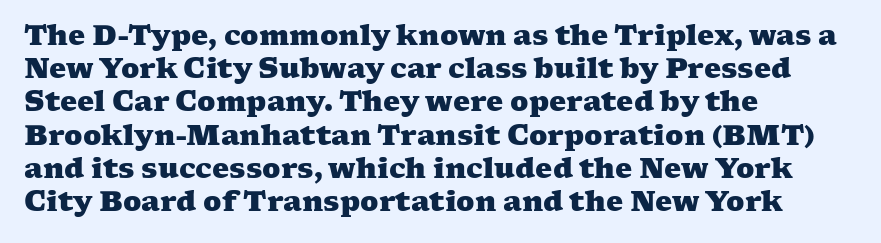
The image shows 27 px bold type; set left-aligned, line spacing 1.23x, normal letter spacing, not underlined.
